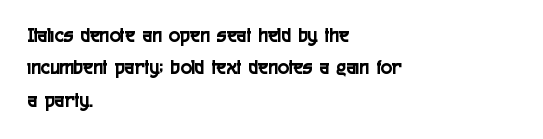
The image shows 21 px text type, upright; set left-aligned, normal line spacing (1.54x), normal letter spacing, not underlined.
